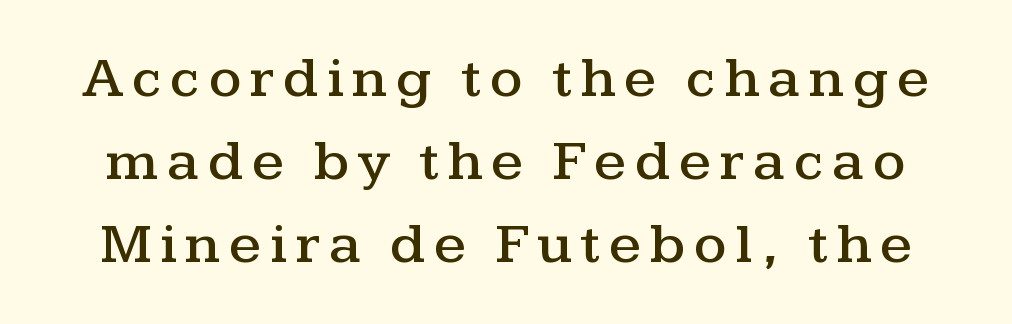
{"serif": "yes", "italic": "no", "width": "wide", "stroke_contrast": "medium", "x_height": "medium", "monospaced": "no", "underline": "no", "line_spacing": "normal", "line_spacing_ratio": 1.43, "glyph_px": 58}
